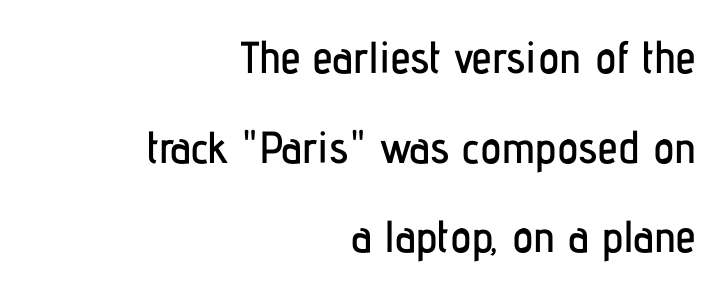
Q: Is the text italic (slanted)? A: No, it is upright.
Q: Is the typeface a serif or a sans-serif typeface? A: Sans-serif.
Q: Is the text underlined? A: No.
Q: How is the paragraph aligned? A: Right-aligned.
Q: Is the spacing between letters normal or unusually wide? A: Normal.
Q: Is the spacing between lines tight, normal or loose? A: Loose.
Q: Width (condensed, normal, or wide)? A: Condensed.
Q: Stroke contrast? A: Low.
Q: x-height? A: Medium.
Q: Monospaced? A: No.
